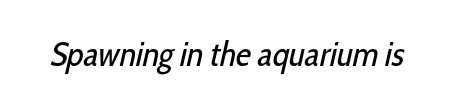
{"serif": "no", "bold": "no", "weight": "regular", "width": "condensed", "stroke_contrast": "low", "x_height": "medium", "monospaced": "no", "underline": "no", "letter_spacing": "normal", "letter_spacing_em": 0.0, "glyph_px": 34}
